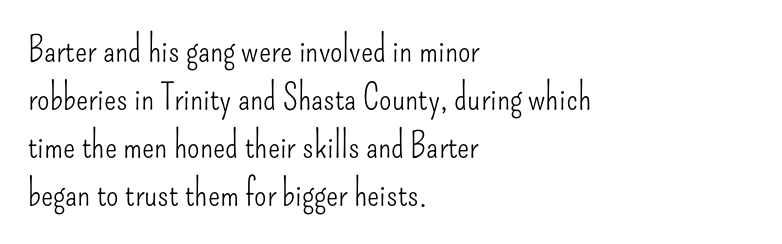
The glyphs in this specimen are sans serif. These lines are rendered in a variable-pitch font. These lines keep a tight, regular rhythm from letter to letter. The vertical gap from one line to the next is medium. Every character sits straight up, as roman type does. No chunkiness to these letters — they're not bold.
